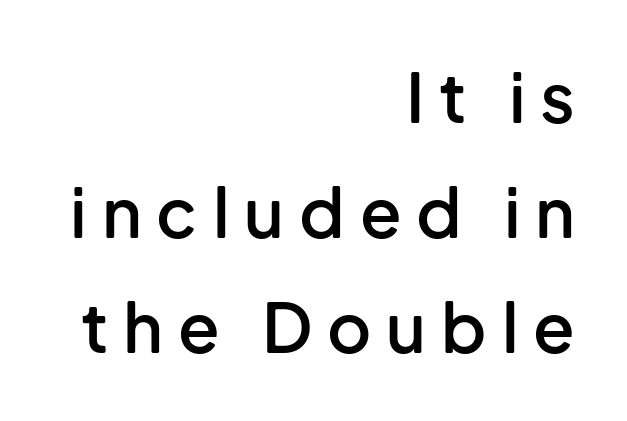
Q: Is the text bold? A: Semi-bold.
Q: Is the text italic (slanted)? A: No, it is upright.
Q: Is the typeface a serif or a sans-serif typeface? A: Sans-serif.
Q: Is the text underlined? A: No.
Q: How is the paragraph aligned? A: Right-aligned.
Q: Is the spacing between letters normal or unusually wide? A: Unusually wide.
Q: Is the spacing between lines tight, normal or loose? A: Normal.
Q: Width (condensed, normal, or wide)? A: Normal.
Q: Stroke contrast? A: Low.
Q: x-height? A: Medium.
Q: Monospaced? A: No.
